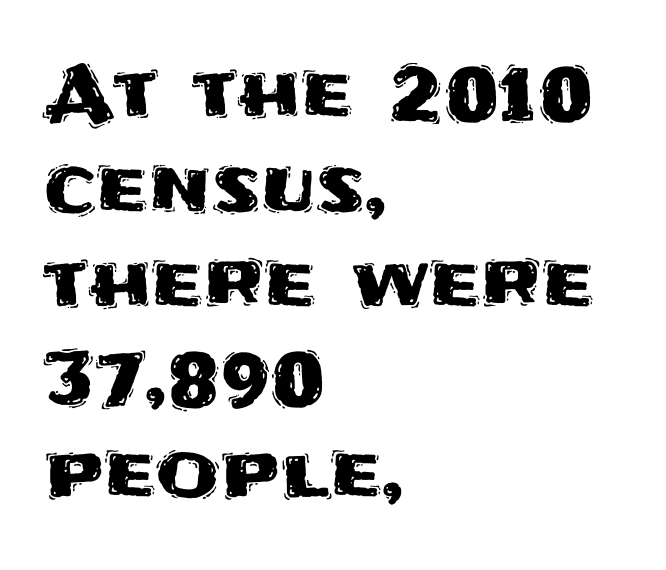
Q: Is the text italic (slanted)? A: No, it is upright.
Q: Is the typeface a serif or a sans-serif typeface? A: Sans-serif.
Q: Is the text underlined? A: No.
Q: How is the paragraph aligned? A: Left-aligned.
Q: Is the spacing between letters normal or unusually wide? A: Normal.
Q: Is the spacing between lines tight, normal or loose? A: Normal.
Q: Width (condensed, normal, or wide)? A: Normal.
Q: Stroke contrast? A: Medium.
Q: x-height? A: Large.
Q: Monospaced? A: No.
